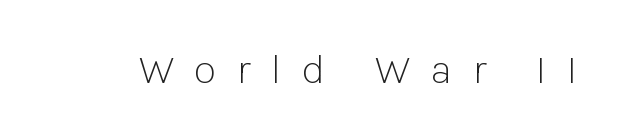
Underlining? Definitely not there. Does the type have serifs? No, each stem ends abruptly. Think of a printed novel: that variable character pitch is what you see here. Posture: straight, roman, zero tilt.
